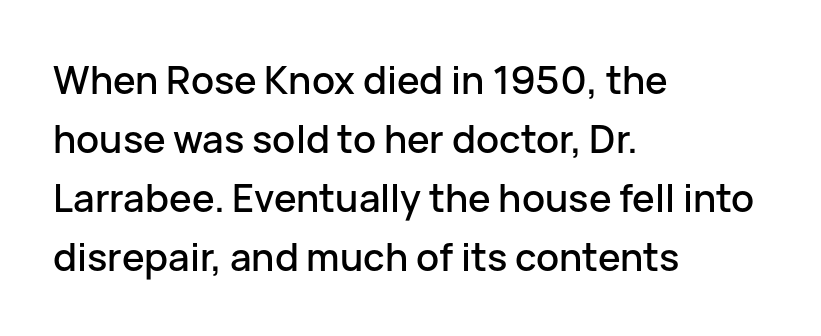
Posture: upright roman. Look at the tracking — it's just the regular setting, nothing added. A typesetter would call this leading conventional body-copy spacing. The passage shown is typed in a proportional face where columns would drift.
